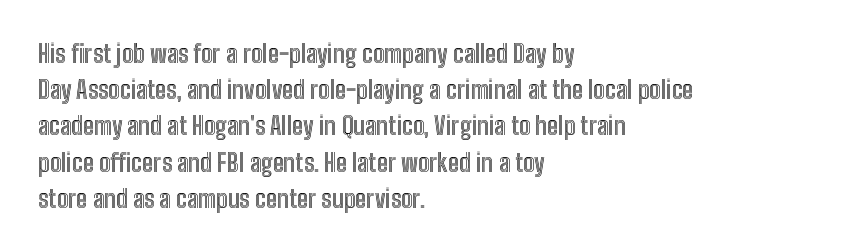
Q: Is the text italic (slanted)? A: No, it is upright.
Q: Is the text underlined? A: No.
Q: How is the paragraph aligned? A: Left-aligned.
Q: Is the spacing between letters normal or unusually wide? A: Normal.
Q: Is the spacing between lines tight, normal or loose? A: Normal.
